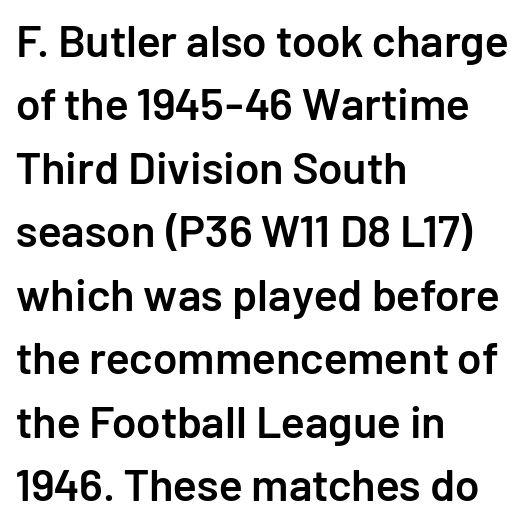
The image shows 45 px semibold sans-serif type, upright; set left-aligned, normal line spacing (1.41x), normal letter spacing, not underlined; low stroke contrast and a medium x-height.
